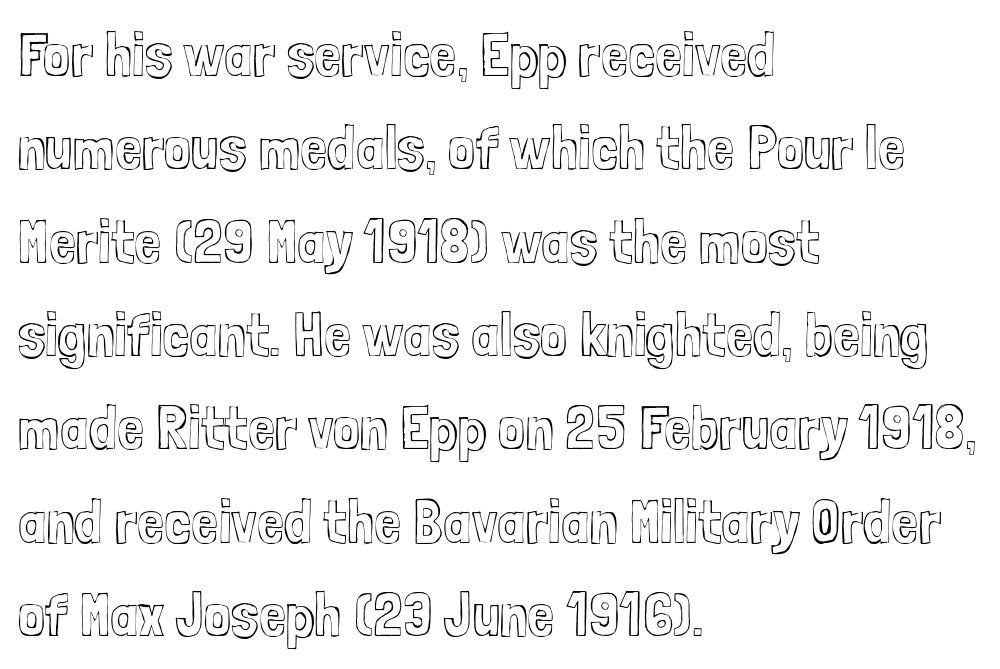
Q: Is the text italic (slanted)? A: No, it is upright.
Q: Is the text underlined? A: No.
Q: How is the paragraph aligned? A: Left-aligned.
Q: Is the spacing between letters normal or unusually wide? A: Normal.
Q: Is the spacing between lines tight, normal or loose? A: Normal.
Q: Width (condensed, normal, or wide)? A: Condensed.
Q: x-height? A: Medium.
Q: Monospaced? A: No.
